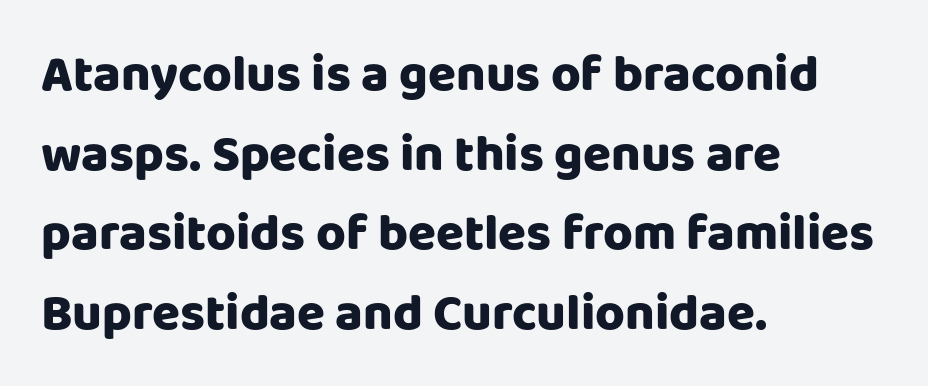
The image shows 51 px sans-serif type, upright; set left-aligned, normal line spacing (1.56x), normal letter spacing, not underlined; low stroke contrast and a large x-height.
